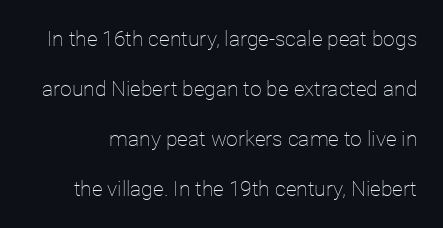
Default kerning and tracking; the words read as compact shapes. Does the lettering tilt? It doesn't — this is upright. Weight: in the light-to-regular range. Airy leading.
